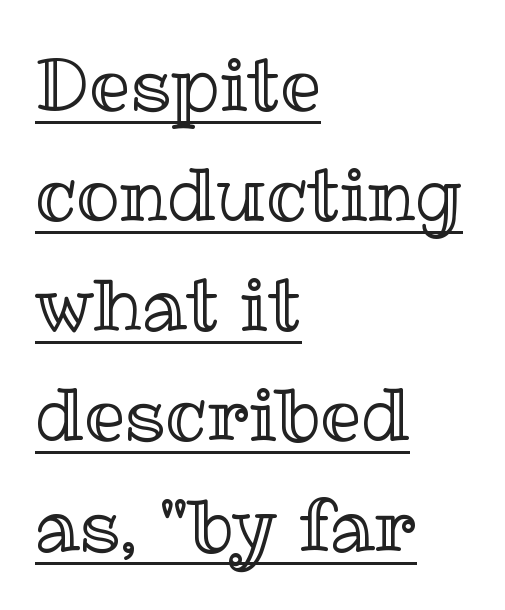
The image shows 72 px text type, upright; set left-aligned, normal line spacing (1.53x), normal letter spacing, underlined; a medium x-height.
